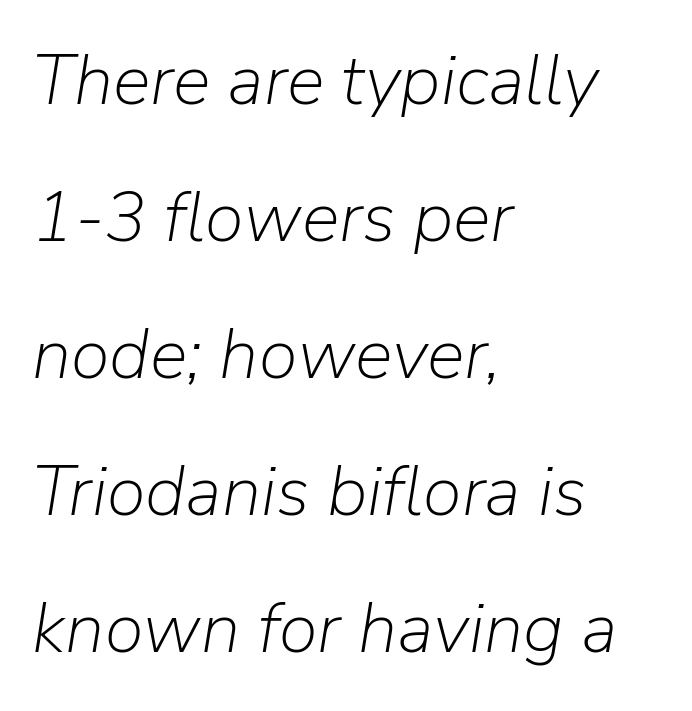
Q: Is the text bold? A: No.
Q: Is the text italic (slanted)? A: Yes, it leans right by about 9 degrees.
Q: Is the text underlined? A: No.
Q: How is the paragraph aligned? A: Left-aligned.
Q: Is the spacing between letters normal or unusually wide? A: Normal.
Q: Is the spacing between lines tight, normal or loose? A: Loose.
Q: Width (condensed, normal, or wide)? A: Normal.
Q: Stroke contrast? A: Low.
Q: x-height? A: Medium.
Q: Monospaced? A: No.
